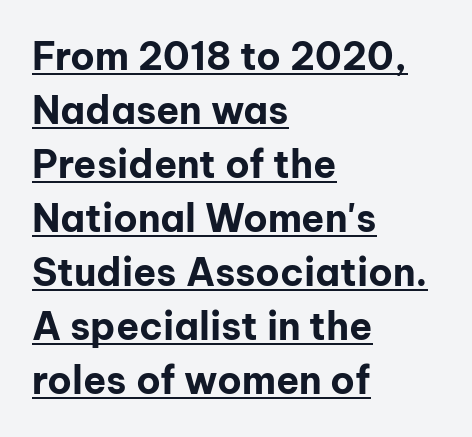
Q: Is the text bold? A: Yes.
Q: Is the text italic (slanted)? A: No, it is upright.
Q: Is the typeface a serif or a sans-serif typeface? A: Sans-serif.
Q: Is the text underlined? A: Yes.
Q: How is the paragraph aligned? A: Left-aligned.
Q: Is the spacing between letters normal or unusually wide? A: Normal.
Q: Is the spacing between lines tight, normal or loose? A: Normal.
Q: Width (condensed, normal, or wide)? A: Normal.
Q: Stroke contrast? A: Low.
Q: x-height? A: Medium.
Q: Monospaced? A: No.
